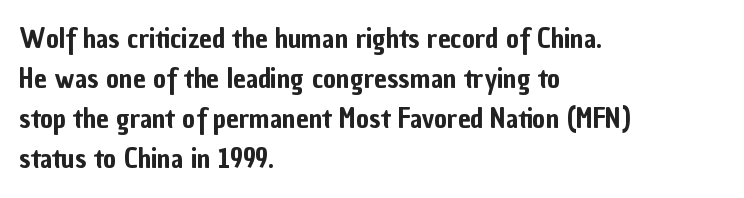
Q: Is the text italic (slanted)? A: No, it is upright.
Q: Is the typeface a serif or a sans-serif typeface? A: Sans-serif.
Q: Is the text underlined? A: No.
Q: How is the paragraph aligned? A: Left-aligned.
Q: Is the spacing between letters normal or unusually wide? A: Normal.
Q: Is the spacing between lines tight, normal or loose? A: Normal.
Q: Width (condensed, normal, or wide)? A: Condensed.
Q: Stroke contrast? A: Low.
Q: x-height? A: Medium.
Q: Monospaced? A: No.
